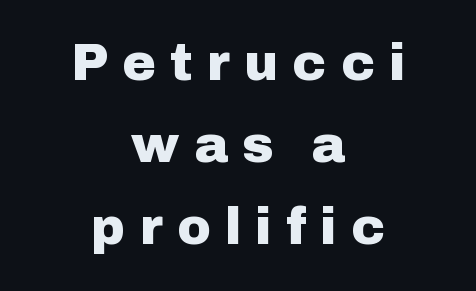
Q: Is the text bold? A: Yes.
Q: Is the text italic (slanted)? A: No, it is upright.
Q: Is the typeface a serif or a sans-serif typeface? A: Sans-serif.
Q: Is the text underlined? A: No.
Q: How is the paragraph aligned? A: Centered.
Q: Is the spacing between letters normal or unusually wide? A: Unusually wide.
Q: Is the spacing between lines tight, normal or loose? A: Normal.
Q: Width (condensed, normal, or wide)? A: Normal.
Q: Stroke contrast? A: Low.
Q: x-height? A: Medium.
Q: Monospaced? A: No.
